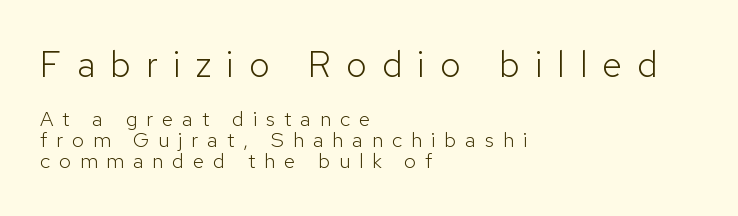
Look at the tracking — it's clearly loosened, letters drifting apart. This rendering features lettering with no underline. The rendering anchors every line to the left-hand side. Unlike a traditional serif, this face leaves its strokes unadorned.
